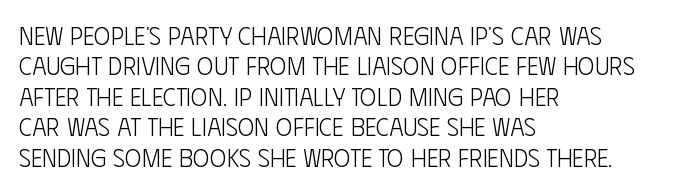
Nope, not italic — everything's standing straight. Only glyphs here, with clear space below each row. Leftover space on each line is placed entirely after the last word. The gaps between neighbouring characters are ordinary and unremarkable. A light-to-regular cut is what we see here.
